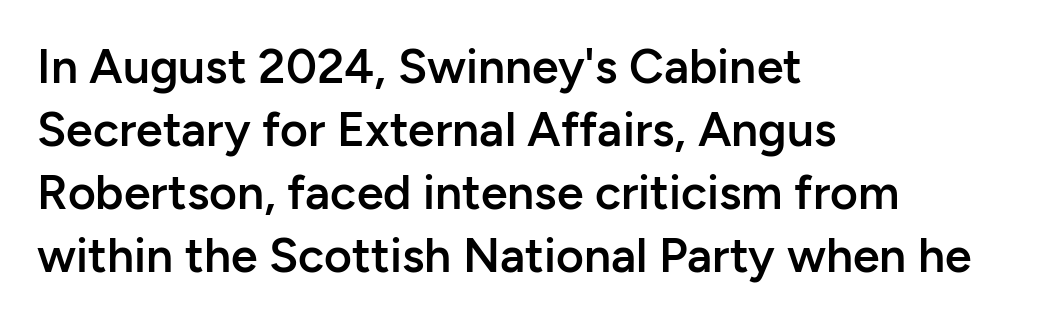
{"serif": "no", "italic": "no", "bold": "semi", "weight": "semibold", "width": "normal", "stroke_contrast": "low", "x_height": "medium", "monospaced": "no", "underline": "no", "align": "left", "line_spacing": "normal", "line_spacing_ratio": 1.31, "letter_spacing": "normal", "letter_spacing_em": 0.0, "glyph_px": 48}
